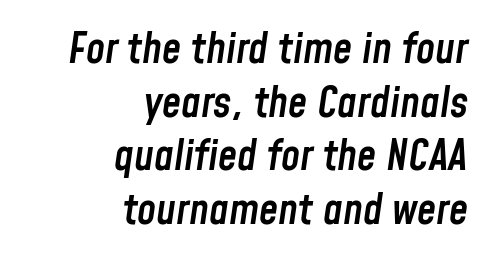
The image shows 43 px semibold, condensed type, italic (leaning right); set right-aligned, normal line spacing (1.25x), normal letter spacing, not underlined; low stroke contrast and a medium x-height.
